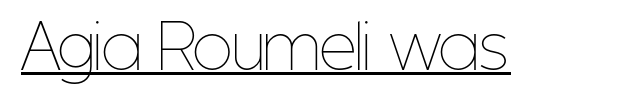
The image shows 59 px thin, condensed type, upright; set normal letter spacing, underlined; low stroke contrast and a medium x-height.
